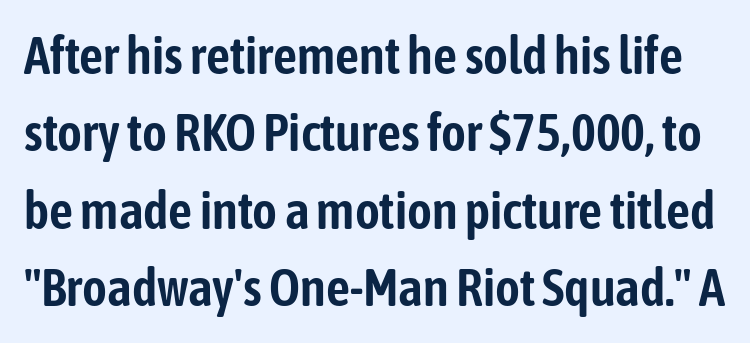
Students, note that the glyphs here touch the page at normal intervals. The passage shown is not underscored anywhere. Each letter keeps its own natural width here, so spacing adapts to shape. The rows are spaced the way most documents space them. The typography opts for an upright posture over an oblique one.
